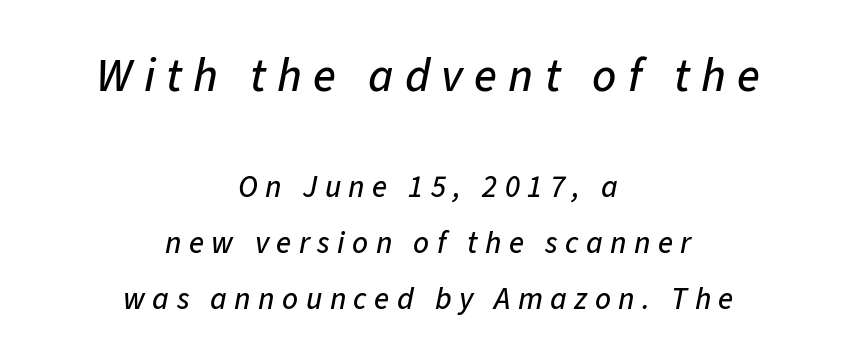
The image shows 47 px text type, italic (leaning right); set centered, line spacing 1.81x, unusually wide letter spacing (+0.24 em), not underlined; the first (top) block is 1.52x larger; low stroke contrast and a medium x-height.
